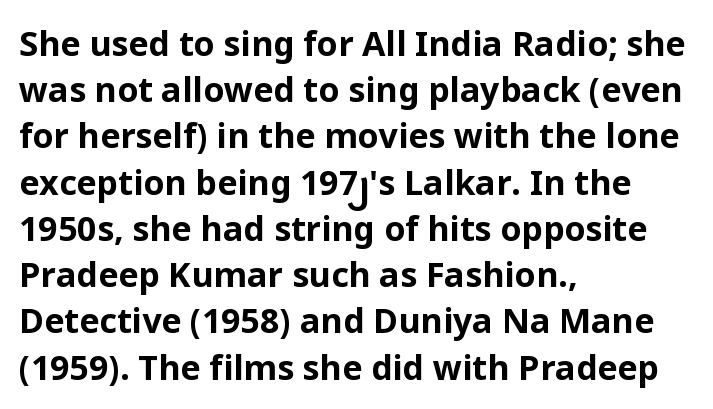
{"serif": "no", "italic": "no", "bold": "yes", "weight": "bold", "width": "normal", "stroke_contrast": "low", "x_height": "medium", "monospaced": "no", "underline": "no", "align": "left", "line_spacing": "normal", "line_spacing_ratio": 1.36, "letter_spacing": "normal", "letter_spacing_em": 0.0, "glyph_px": 34}
